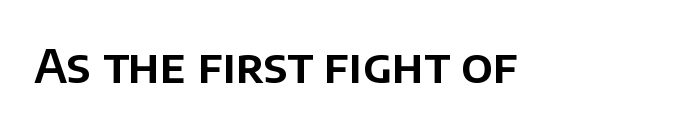
Q: Is the text italic (slanted)? A: No, it is upright.
Q: Is the typeface a serif or a sans-serif typeface? A: Sans-serif.
Q: Is the text underlined? A: No.
Q: Is the spacing between letters normal or unusually wide? A: Normal.
Q: Width (condensed, normal, or wide)? A: Normal.
Q: Stroke contrast? A: Low.
Q: x-height? A: Large.
Q: Monospaced? A: No.
